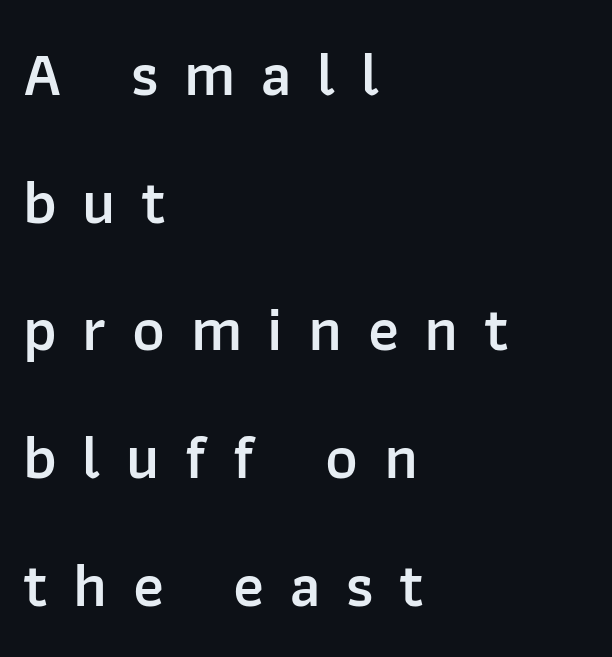
You can tell it's not italic because the verticals are truly vertical. Vertically, the passage feels expansive, rows floating well apart. Spacing verdict: proportional, widths tailored to each character. Caption: semibold face, moderately heavy strokes. Glyph-to-glyph distance is far greater than everyday printed text.
